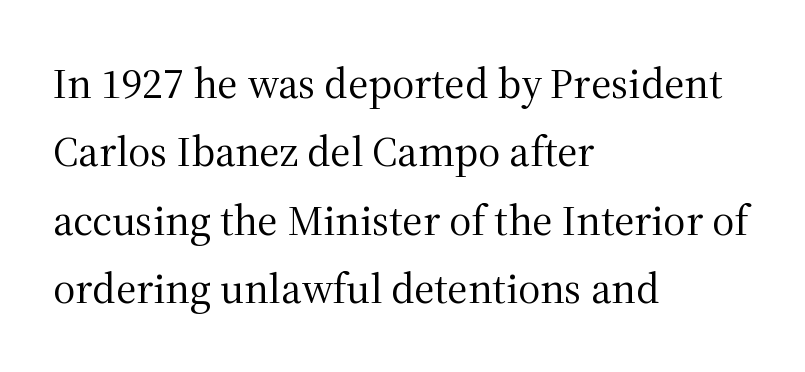
{"serif": "yes", "italic": "no", "bold": "no", "weight": "regular", "width": "normal", "stroke_contrast": "medium", "x_height": "medium", "monospaced": "no", "underline": "no", "align": "left", "line_spacing": "normal", "line_spacing_ratio": 1.59, "letter_spacing": "normal", "letter_spacing_em": 0.0, "glyph_px": 43}
